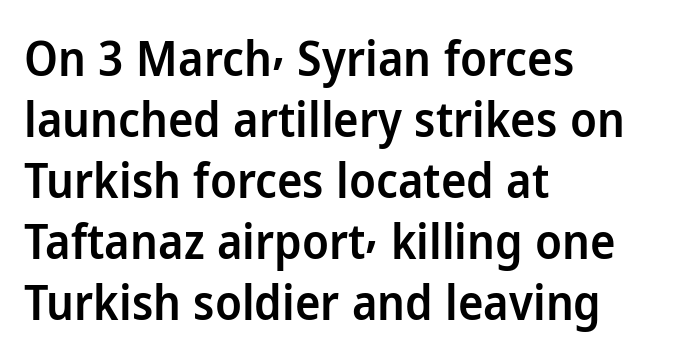
Q: Is the text bold? A: Semi-bold.
Q: Is the text italic (slanted)? A: No, it is upright.
Q: Is the typeface a serif or a sans-serif typeface? A: Sans-serif.
Q: Is the text underlined? A: No.
Q: How is the paragraph aligned? A: Left-aligned.
Q: Is the spacing between letters normal or unusually wide? A: Normal.
Q: Is the spacing between lines tight, normal or loose? A: Normal.
Q: Width (condensed, normal, or wide)? A: Normal.
Q: Stroke contrast? A: Low.
Q: x-height? A: Medium.
Q: Monospaced? A: No.
